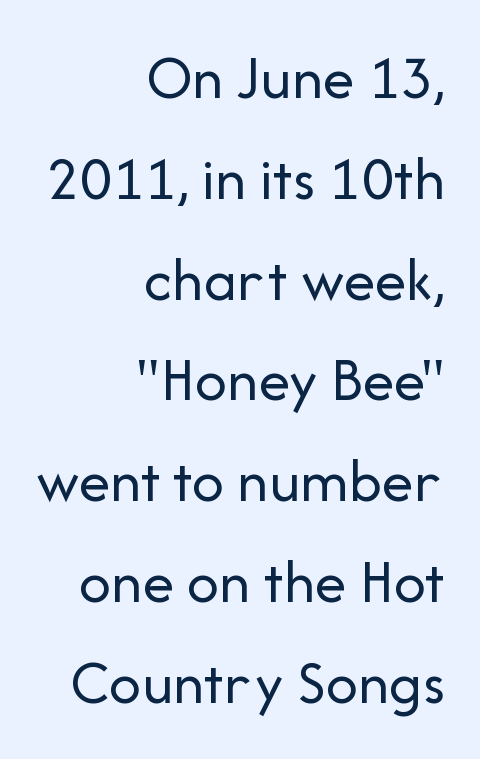
Quick note: underline off. These lines are rendered in a variable-pitch font. The letters sit at their default tracking, neither squeezed nor spread. The designer left line spacing at the default. Is the block centered? No — it sits flush against the right margin.
